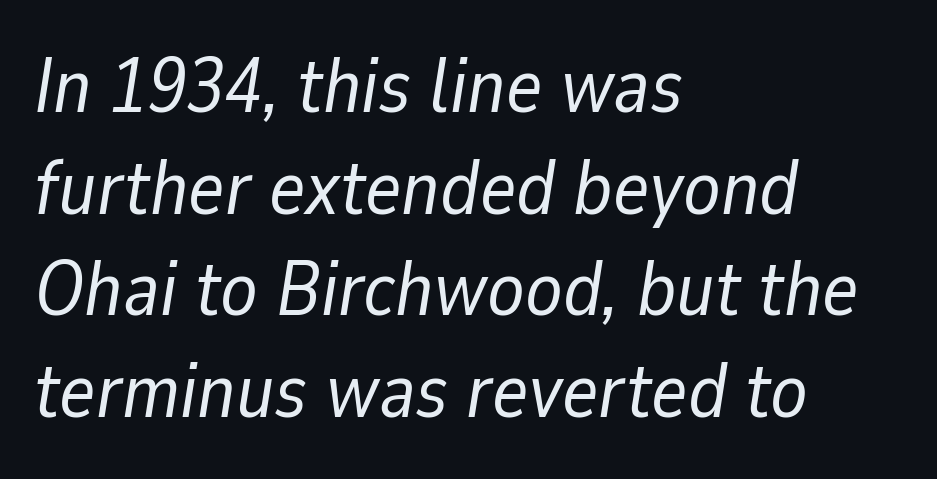
The image shows 77 px regular-weight type, italic (leaning right); set left-aligned, normal line spacing (1.32x), normal letter spacing, not underlined; low stroke contrast and a medium x-height.
